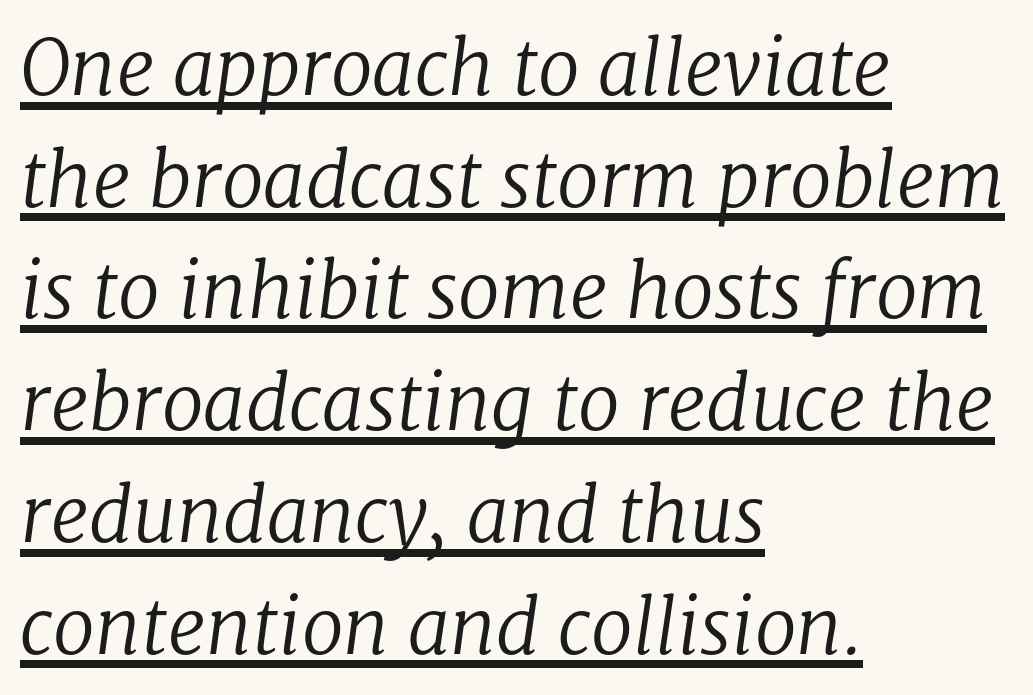
{"serif": "yes", "italic": "yes", "lean": "right", "slant_degrees": 8, "bold": "no", "weight": "regular", "width": "normal", "stroke_contrast": "low", "x_height": "medium", "monospaced": "no", "underline": "yes", "align": "left", "line_spacing": "normal", "line_spacing_ratio": 1.47, "letter_spacing": "normal", "letter_spacing_em": 0.0, "glyph_px": 76}
